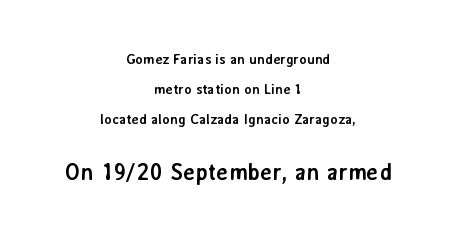
Typeset on center — no edge is straight. Which chunk is bigger? The second one — the bottom block dwarfs the top. Nope, not italic — everything's standing straight. Lines of text with bare space underneath. How heavy is the stroke? Heavy — this is a bold.
